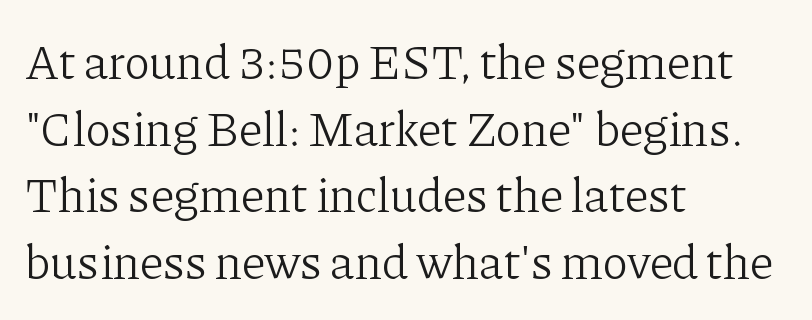
The image shows 48 px light serif type, upright; set left-aligned, normal line spacing (1.39x), normal letter spacing, not underlined; low stroke contrast and a medium x-height.
